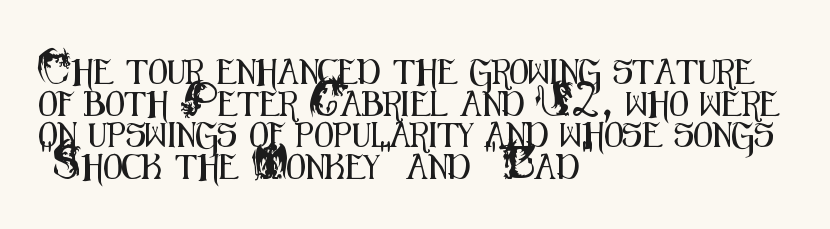
{"italic": "no", "underline": "no", "align": "left", "line_spacing": "normal", "line_spacing_ratio": 1.27, "letter_spacing": "normal", "letter_spacing_em": 0.0, "glyph_px": 25}
